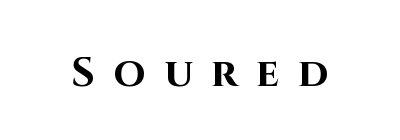
The image shows 41 px bold sans-serif type, upright; set unusually wide letter spacing (+0.45 em), not underlined; high stroke contrast and a large x-height.
